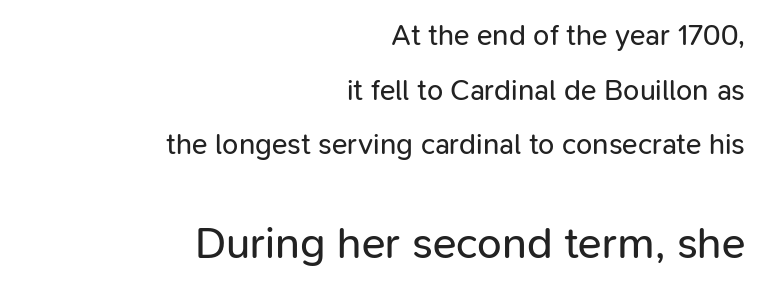
Underlining? Definitely not there. These lines were composed using upright roman letters. Type size steps up from the first block to the second. Proportional: the letters do not fall into vertical columns.
